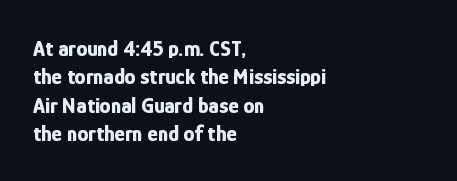
The image shows 22 px bold type, upright; set left-aligned, normal line spacing (1.29x), normal letter spacing, not underlined.
